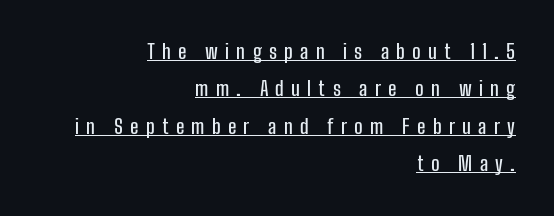
{"italic": "no", "underline": "yes", "align": "right", "line_spacing_ratio": 1.87, "letter_spacing": "wide", "letter_spacing_em": 0.36, "glyph_px": 20}
